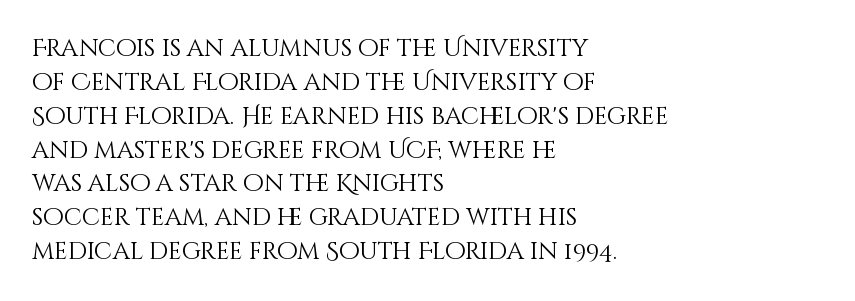
Decoration check: the copy has no underline. Teacher's note: observe the even left margin — that is flush-left alignment. Interline gaps are of average width in this sample. No chunkiness to these letters — they're not bold. These lines were composed using upright roman letters.
